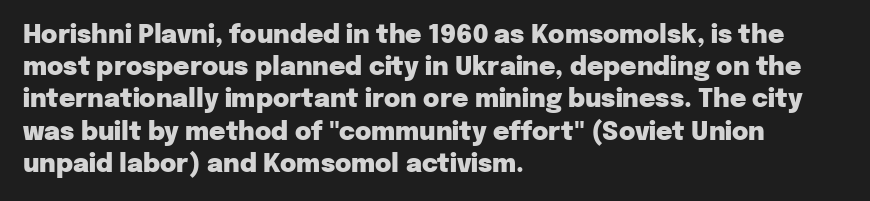
The image shows 25 px bold type, upright; set left-aligned, normal line spacing (1.29x), normal letter spacing, not underlined.
